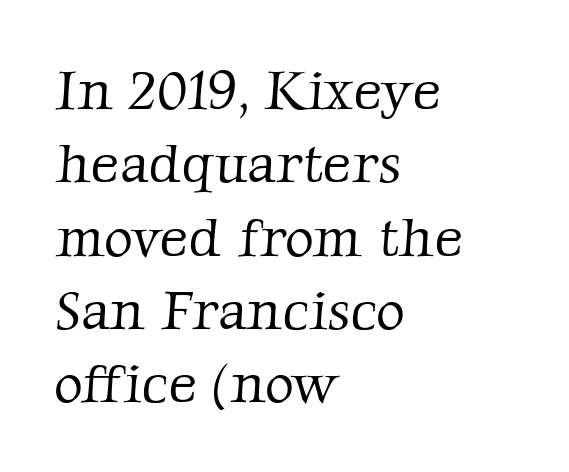
{"serif": "yes", "bold": "no", "weight": "light", "width": "normal", "stroke_contrast": "low", "x_height": "medium", "monospaced": "no", "underline": "no", "align": "left", "line_spacing": "normal", "line_spacing_ratio": 1.31, "letter_spacing": "normal", "letter_spacing_em": 0.0, "glyph_px": 56}
